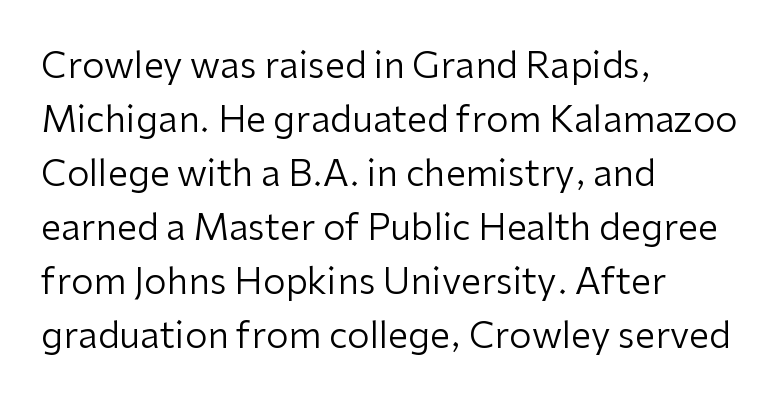
The image shows 36 px regular-weight sans-serif type, upright; set left-aligned, normal line spacing (1.5x), normal letter spacing, not underlined; low stroke contrast and a medium x-height.
